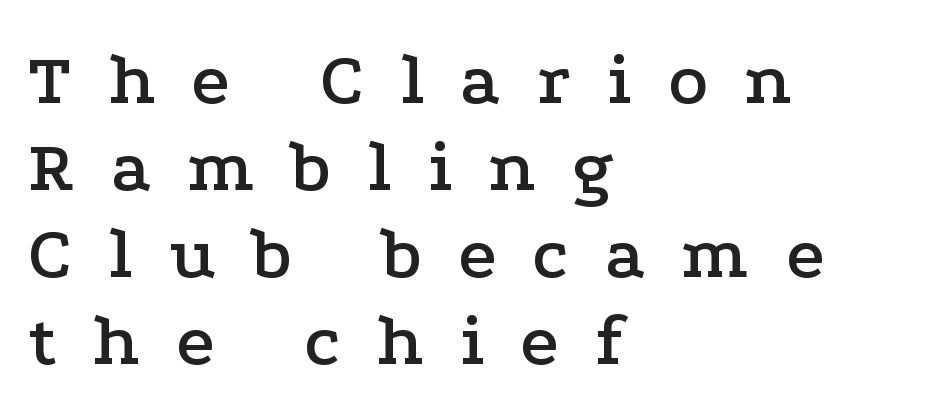
Loose tracking; the words dissolve into strings of separated letters. Notice how the stems are strictly vertical — no italics here. Font category for this specimen: serif. These lines are set flush left with a ragged right edge. A bare baseline throughout the passage. Proportional: the letters do not fall into vertical columns.
